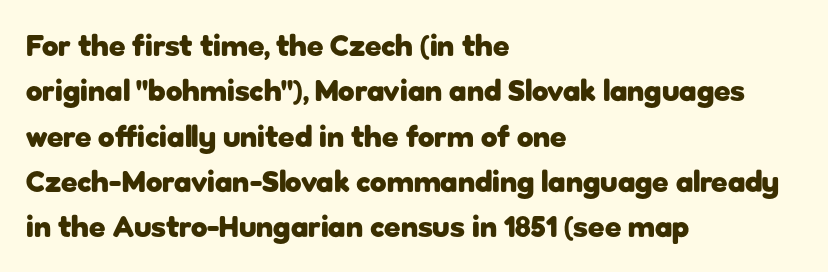
{"serif": "no", "italic": "no", "bold": "yes", "weight": "heavy", "width": "normal", "stroke_contrast": "low", "x_height": "medium", "monospaced": "no", "underline": "no", "align": "left", "line_spacing": "normal", "line_spacing_ratio": 1.51, "letter_spacing": "normal", "letter_spacing_em": 0.0, "glyph_px": 30}
